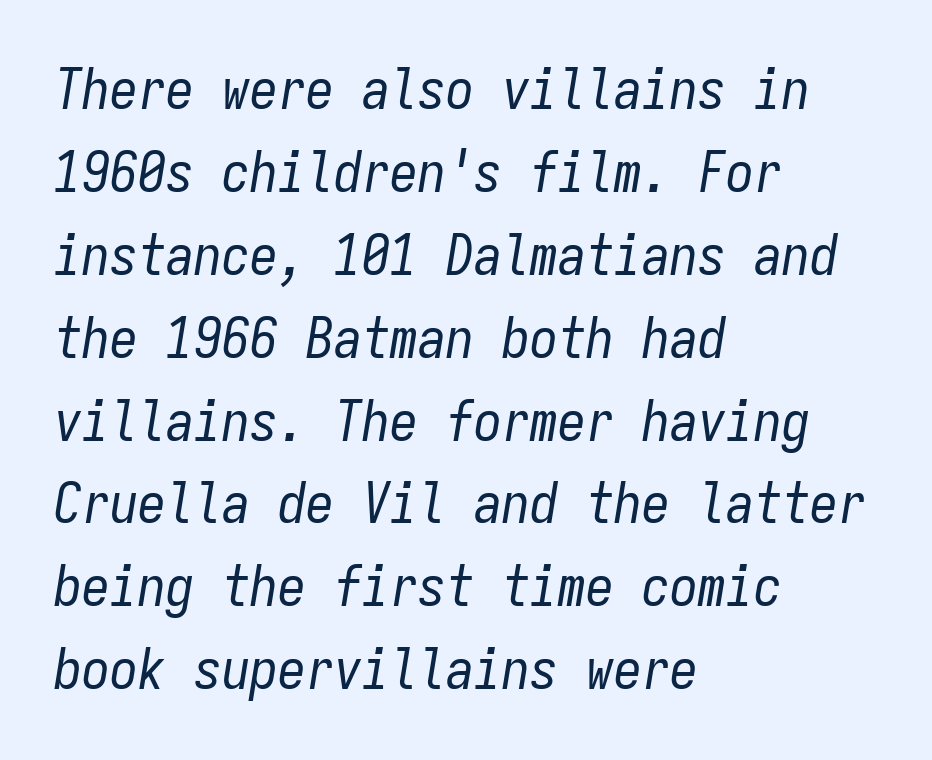
Q: Is the text bold? A: No.
Q: Is the text italic (slanted)? A: Yes, it leans right by about 9 degrees.
Q: Is the text underlined? A: No.
Q: How is the paragraph aligned? A: Left-aligned.
Q: Is the spacing between letters normal or unusually wide? A: Normal.
Q: Is the spacing between lines tight, normal or loose? A: Normal.
Q: Width (condensed, normal, or wide)? A: Condensed.
Q: Stroke contrast? A: Low.
Q: x-height? A: Medium.
Q: Monospaced? A: Yes.
